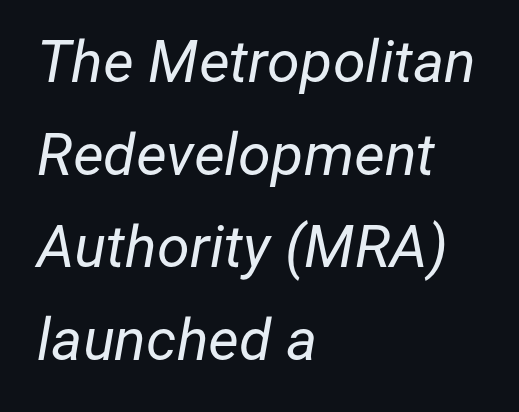
{"italic": "yes", "lean": "right", "slant_degrees": 12, "bold": "no", "weight": "regular", "width": "normal", "stroke_contrast": "low", "x_height": "medium", "monospaced": "no", "underline": "no", "align": "left", "line_spacing": "normal", "line_spacing_ratio": 1.57, "letter_spacing": "normal", "letter_spacing_em": 0.0, "glyph_px": 59}
